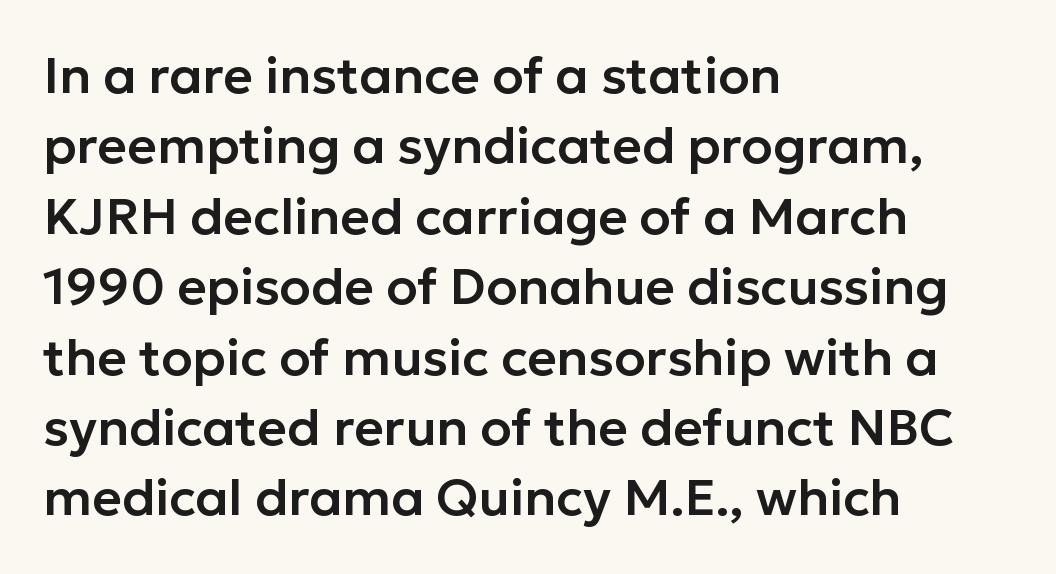
Q: Is the text italic (slanted)? A: No, it is upright.
Q: Is the typeface a serif or a sans-serif typeface? A: Sans-serif.
Q: Is the text underlined? A: No.
Q: How is the paragraph aligned? A: Left-aligned.
Q: Is the spacing between letters normal or unusually wide? A: Normal.
Q: Is the spacing between lines tight, normal or loose? A: Normal.
Q: Width (condensed, normal, or wide)? A: Normal.
Q: Stroke contrast? A: Low.
Q: x-height? A: Medium.
Q: Monospaced? A: No.
